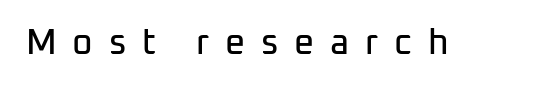
The zone under the glyphs is completely vacant. Think of a printed novel: that variable character pitch is what you see here. Compared with typical body copy, the letter spacing here is much looser. Observe the absence of serifs on each vertical stroke in this sample. Characters remain perfectly vertical along every line.
